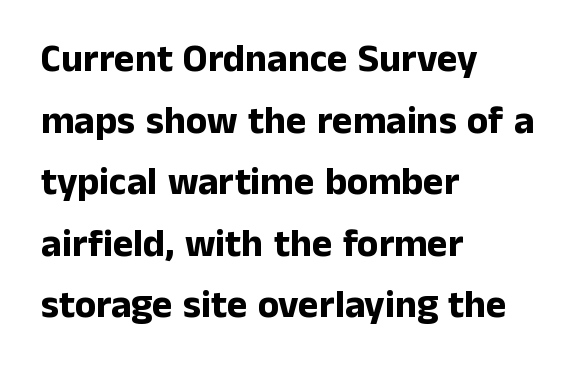
In terms of letterspacing, this is plain default setting. These lines are composed in type without serifs. Normally led — the rows are evenly, conventionally spaced. The face used here has the dense, thick strokes of a bold.
